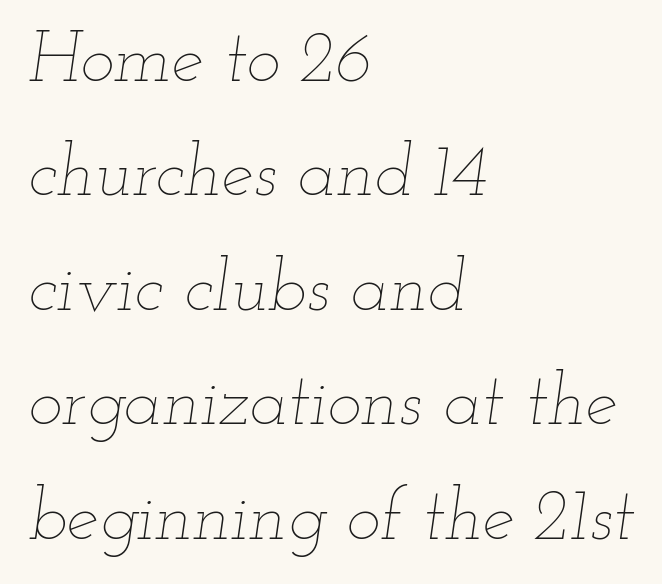
The image shows 72 px thin, wide type, italic (leaning right); set left-aligned, normal line spacing (1.59x), normal letter spacing, not underlined; low stroke contrast and a small x-height.
